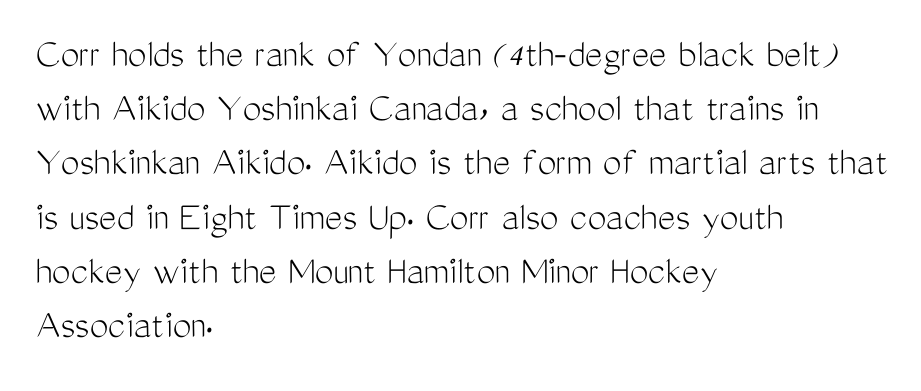
Which margin do the lines hug? The left one — the right edge is uneven. The rows are spaced the way most documents space them. The rendering uses natural spacing where letterforms have individual widths. Any mark beneath the type? The region is blank. The characters are drawn with everyday or finer stroke widths.
